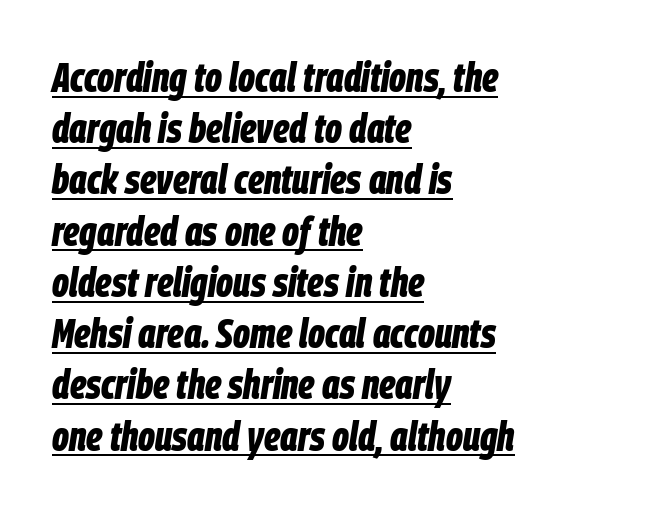
Honestly, the underline is the first thing you notice here. When letters slant like this, we call the style italic. Here the designer chose a conventional face with non-uniform glyph widths. These lines carry a lot of weight — the face is fully bold. The passage is arranged the way most books set body copy — flush left.
